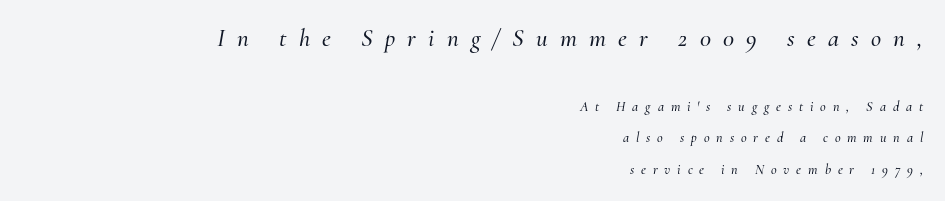
Caption: expanded tracking, letters set apart. The leading is generous, giving the passage an open texture. Decoration check: the copy has no underline. Slanted lettering throughout. Larger block? The one above; the one below is distinctly smaller. Visually the block forms a straight wall on the right and a jagged coastline on the left.
